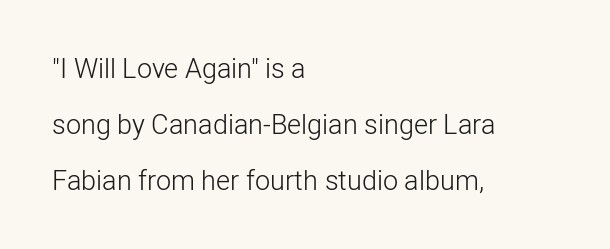
{"italic": "no", "bold": "no", "underline": "no", "align": "left", "line_spacing": "loose", "line_spacing_ratio": 2.07, "letter_spacing": "normal", "letter_spacing_em": 0.0, "glyph_px": 27}
